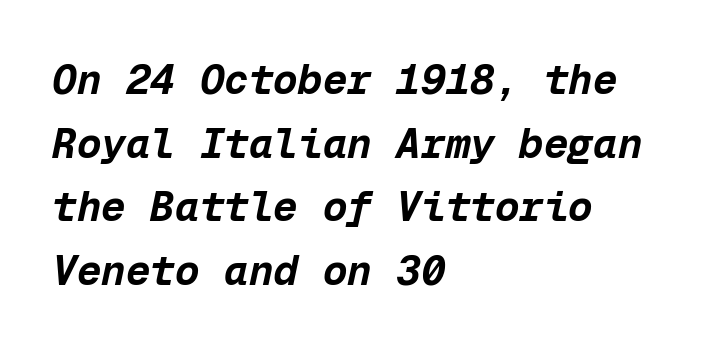
{"italic": "yes", "lean": "right", "slant_degrees": 12, "bold": "yes", "weight": "bold", "width": "normal", "stroke_contrast": "low", "x_height": "medium", "monospaced": "yes", "underline": "no", "align": "left", "line_spacing": "normal", "line_spacing_ratio": 1.55, "letter_spacing": "normal", "letter_spacing_em": 0.0, "glyph_px": 41}
